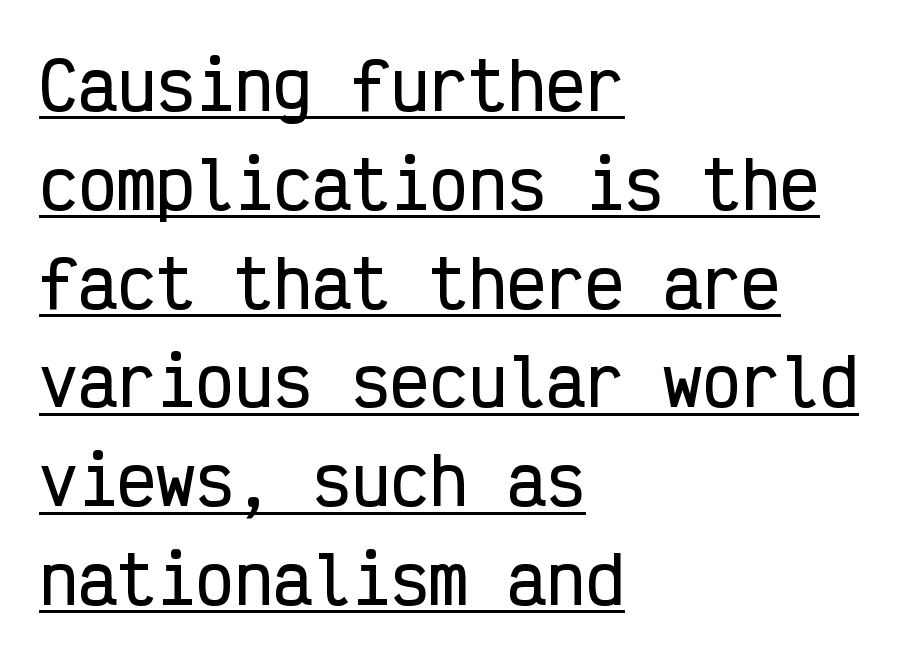
The image shows 65 px condensed sans-serif type, upright, monospaced; set left-aligned, normal line spacing (1.52x), normal letter spacing, underlined; low stroke contrast and a medium x-height.
